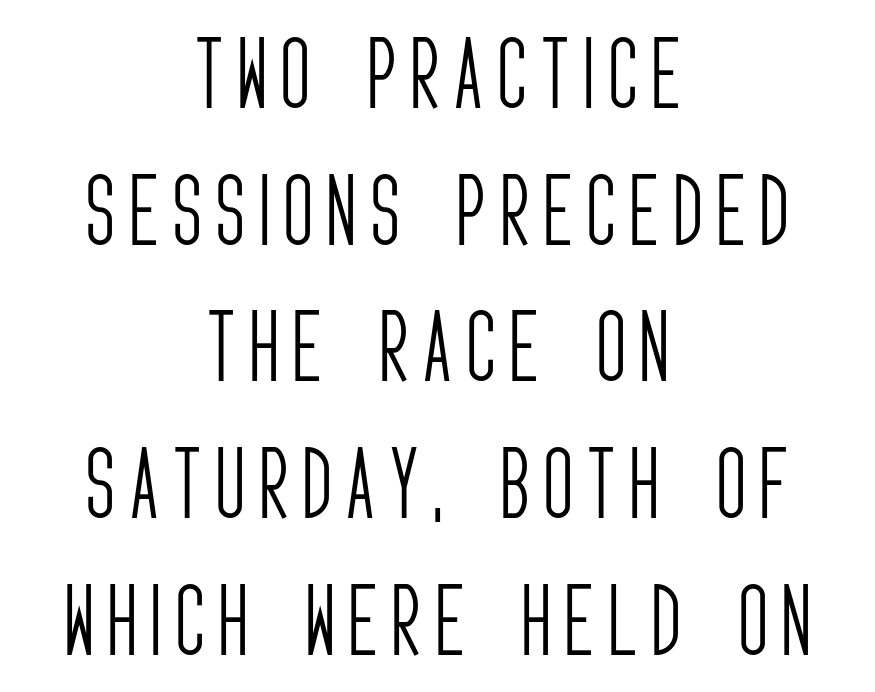
The image shows 79 px light, condensed sans-serif type, upright; set centered, line spacing 1.73x, not underlined; low stroke contrast and a large x-height.
